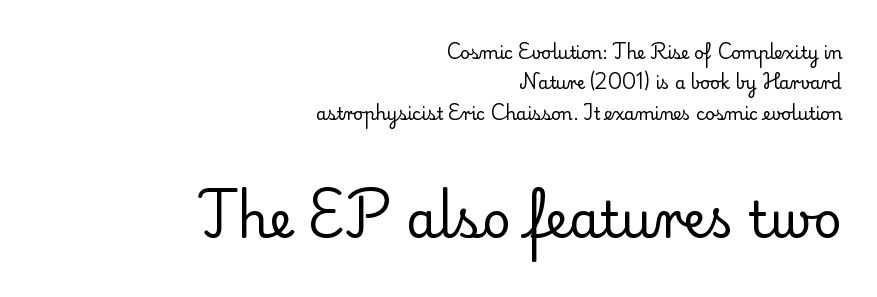
{"serif": "yes", "italic": "no", "bold": "no", "weight": "regular", "width": "normal", "stroke_contrast": "low", "x_height": "small", "monospaced": "no", "underline": "no", "align": "right", "line_spacing_ratio": 1.78, "letter_spacing": "normal", "letter_spacing_em": 0.0, "larger_block": "second", "size_ratio": 2.94, "glyph_px": 50}
